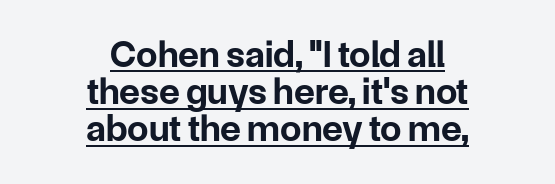
The image shows 38 px bold sans-serif type, upright; set centered, tight line spacing (0.98x), normal letter spacing, underlined; low stroke contrast and a medium x-height.
